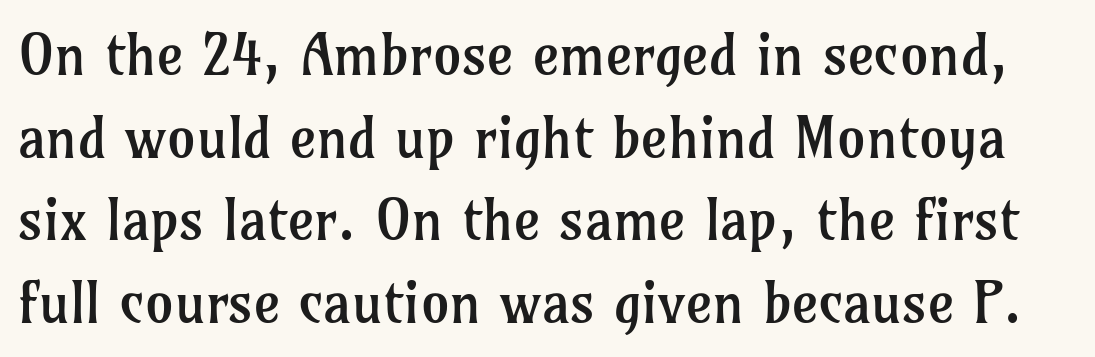
{"serif": "yes", "italic": "no", "bold": "no", "weight": "regular", "width": "normal", "stroke_contrast": "low", "x_height": "medium", "monospaced": "no", "underline": "no", "line_spacing": "normal", "line_spacing_ratio": 1.45, "letter_spacing": "normal", "letter_spacing_em": 0.0, "glyph_px": 57}
